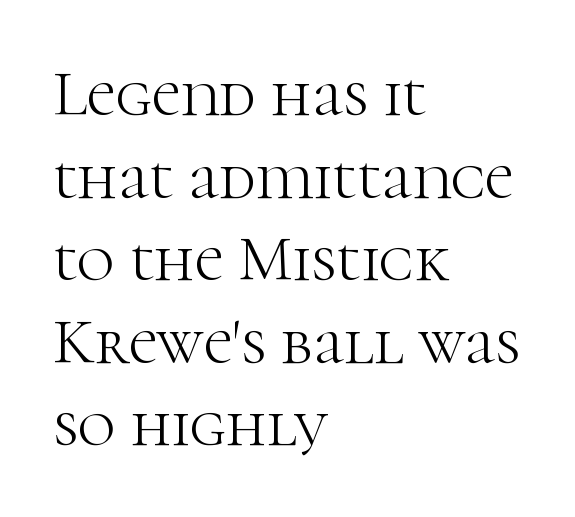
{"serif": "yes", "italic": "no", "bold": "no", "weight": "light", "width": "normal", "stroke_contrast": "high", "x_height": "medium", "monospaced": "no", "underline": "no", "align": "left", "line_spacing": "normal", "line_spacing_ratio": 1.27, "letter_spacing": "normal", "letter_spacing_em": 0.0, "glyph_px": 65}
